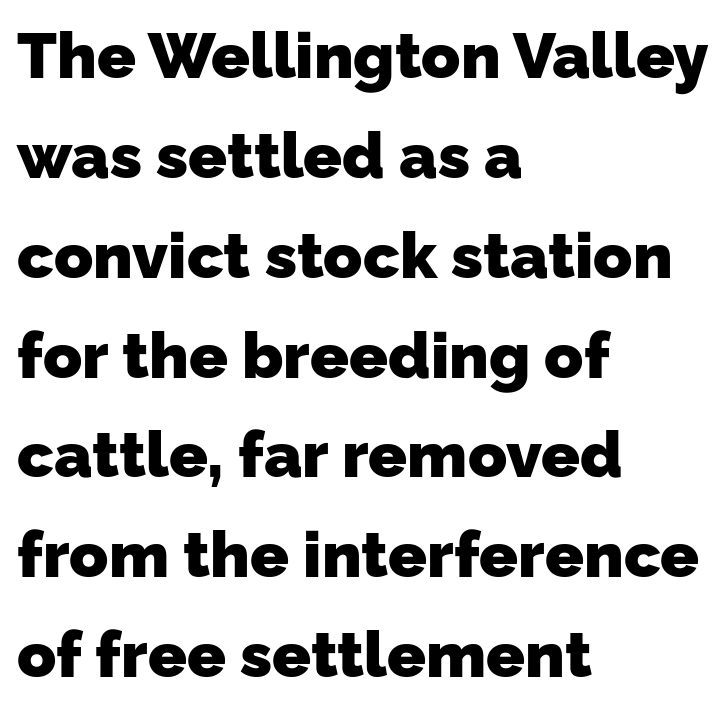
The image shows 64 px heavy sans-serif type; set left-aligned, normal line spacing (1.56x), normal letter spacing, not underlined; low stroke contrast and a medium x-height.
